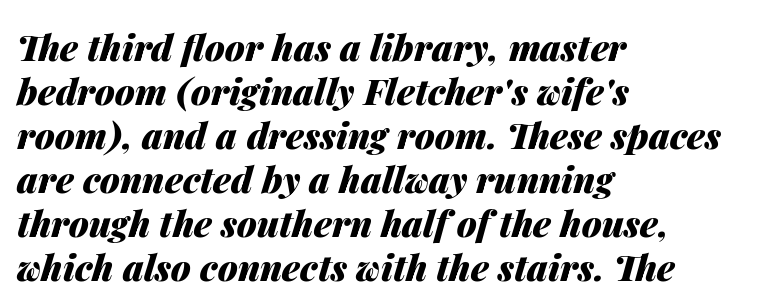
{"italic": "yes", "lean": "right", "slant_degrees": 14, "bold": "yes", "weight": "heavy", "width": "normal", "stroke_contrast": "medium", "x_height": "medium", "monospaced": "no", "underline": "no", "align": "left", "line_spacing_ratio": 1.22, "letter_spacing": "normal", "letter_spacing_em": 0.0, "glyph_px": 36}
